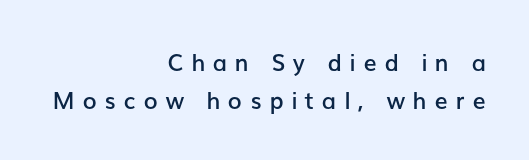
Leading matches the norm, producing a regular column. Compared with typical body copy, the letter spacing here is much looser. Is there any slant? The stems are plumb. This sample is right-justified, so line beginnings fall wherever the words allow. The letters are semibold — heavier than regular but short of a full bold.
